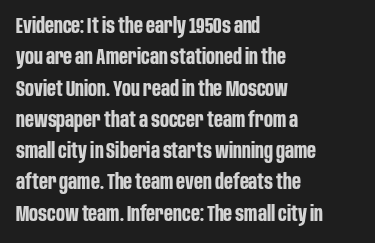
{"italic": "no", "bold": "yes", "underline": "no", "align": "left", "line_spacing": "normal", "line_spacing_ratio": 1.49, "letter_spacing": "normal", "letter_spacing_em": 0.0, "glyph_px": 21}
